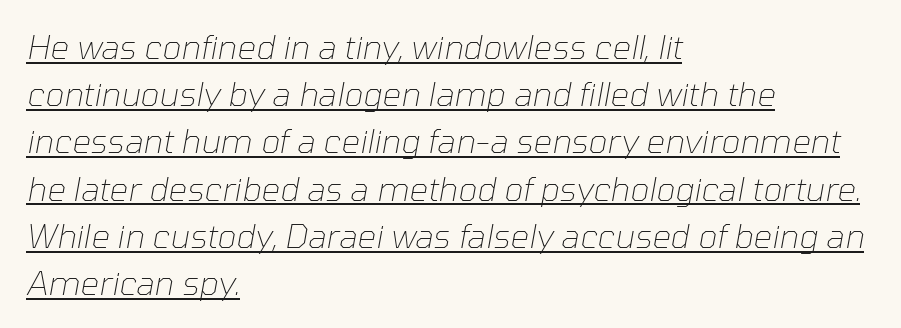
The image shows 33 px thin type, italic (leaning right); set left-aligned, normal line spacing (1.43x), normal letter spacing, underlined; low stroke contrast and a medium x-height.
